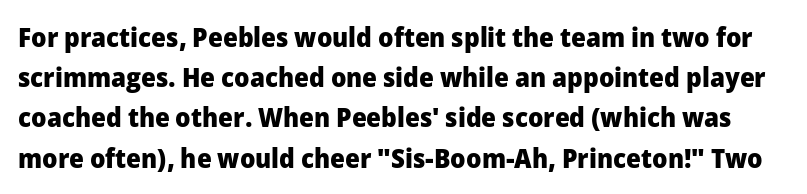
The strokes are fattened all the way to bold. A roman cut, with each character standing at attention. Only glyphs here, with clear space below each row. Regarding leading, the lines here are spaced in the standard way. The type is set solid horizontally, with unmodified tracking.
